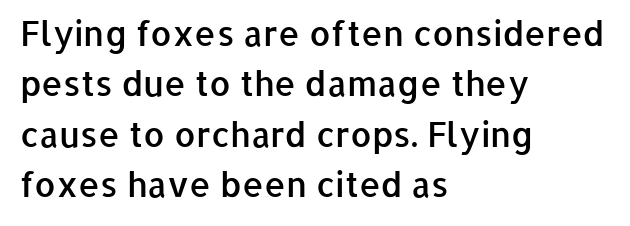
The image shows 34 px semibold sans-serif type, upright; set left-aligned, normal line spacing (1.48x), normal letter spacing, not underlined; low stroke contrast and a medium x-height.
